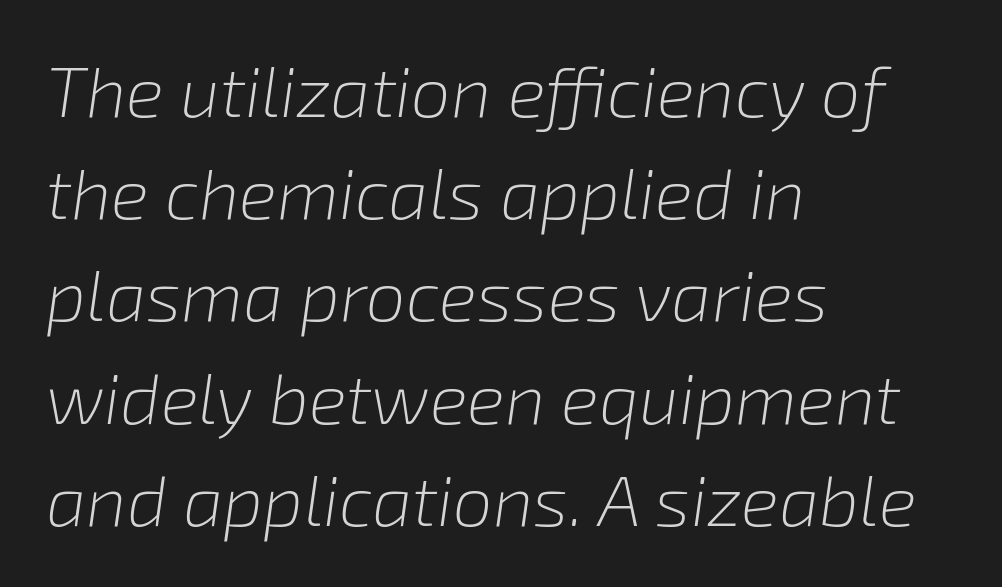
Q: Is the text bold? A: No.
Q: Is the text italic (slanted)? A: Yes, it leans right by about 8 degrees.
Q: Is the text underlined? A: No.
Q: How is the paragraph aligned? A: Left-aligned.
Q: Is the spacing between letters normal or unusually wide? A: Normal.
Q: Is the spacing between lines tight, normal or loose? A: Normal.
Q: Width (condensed, normal, or wide)? A: Normal.
Q: Stroke contrast? A: Low.
Q: x-height? A: Medium.
Q: Monospaced? A: No.
